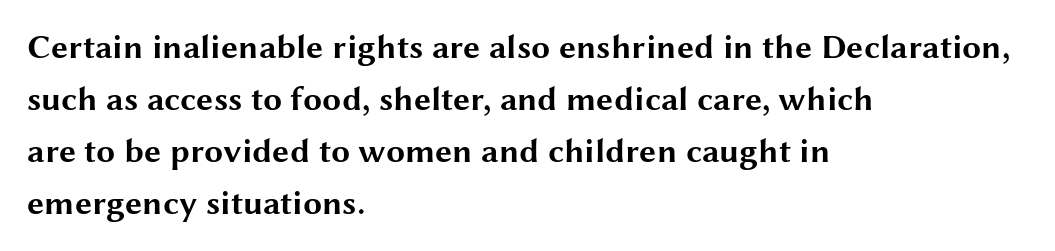
On the weight axis this lands at bold, roughly 700. Is the block centered? No — it sits flush against the left margin. Proportional: the letters do not fall into vertical columns. What's the leading like? Ordinary, nothing unusual.
